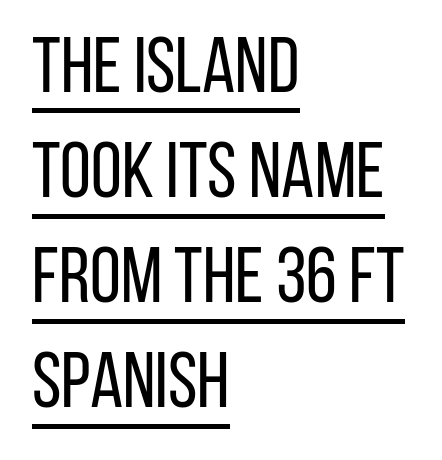
Q: Is the text bold? A: No.
Q: Is the text italic (slanted)? A: No, it is upright.
Q: Is the typeface a serif or a sans-serif typeface? A: Sans-serif.
Q: Is the text underlined? A: Yes.
Q: How is the paragraph aligned? A: Left-aligned.
Q: Is the spacing between letters normal or unusually wide? A: Normal.
Q: Is the spacing between lines tight, normal or loose? A: Normal.
Q: Width (condensed, normal, or wide)? A: Condensed.
Q: Stroke contrast? A: Low.
Q: x-height? A: Large.
Q: Monospaced? A: No.
